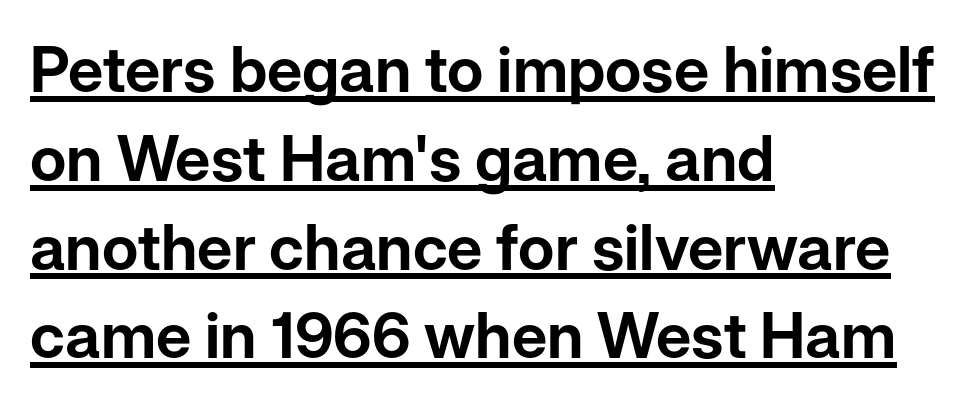
{"serif": "no", "italic": "no", "width": "normal", "stroke_contrast": "low", "x_height": "medium", "monospaced": "no", "underline": "yes", "align": "left", "line_spacing": "normal", "line_spacing_ratio": 1.41, "letter_spacing": "normal", "letter_spacing_em": 0.0, "glyph_px": 63}
